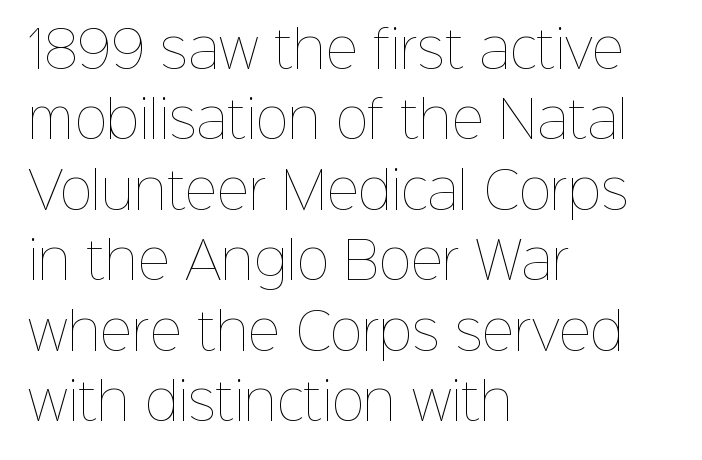
Q: Is the text bold? A: No.
Q: Is the text italic (slanted)? A: No, it is upright.
Q: Is the text underlined? A: No.
Q: How is the paragraph aligned? A: Left-aligned.
Q: Is the spacing between letters normal or unusually wide? A: Normal.
Q: Is the spacing between lines tight, normal or loose? A: Normal.
Q: Width (condensed, normal, or wide)? A: Normal.
Q: Stroke contrast? A: Low.
Q: x-height? A: Medium.
Q: Monospaced? A: No.
